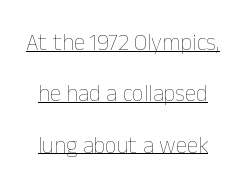
The image shows 23 px text type, upright; set loose line spacing (2.23x), normal letter spacing, underlined.
